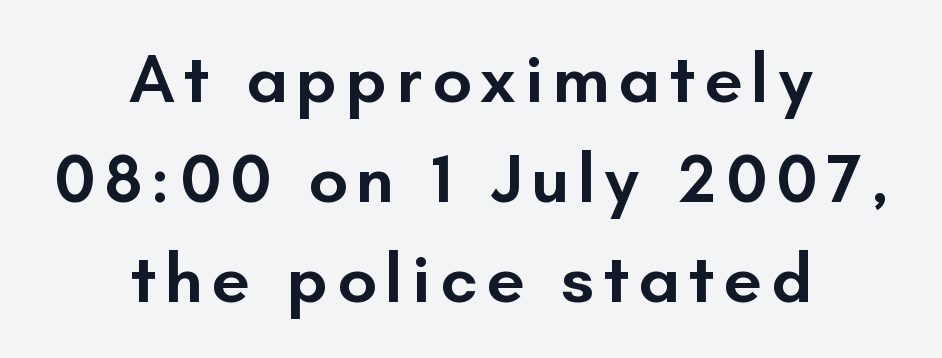
The image shows 69 px semibold sans-serif type, upright; set centered, normal line spacing (1.45x), not underlined; low stroke contrast and a small x-height.
